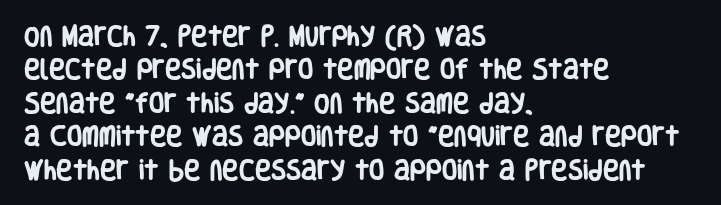
{"italic": "no", "bold": "yes", "underline": "no", "align": "left", "line_spacing": "normal", "line_spacing_ratio": 1.52, "letter_spacing": "normal", "letter_spacing_em": 0.0, "glyph_px": 22}
